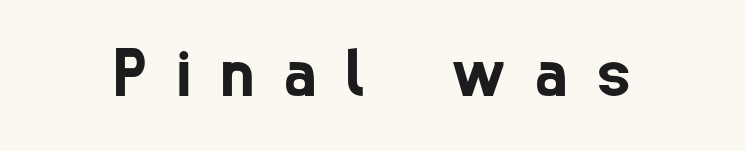
Unlike a traditional serif, this face leaves its strokes unadorned. The rendering uses natural spacing where letterforms have individual widths. Display-style spreading of the glyphs; the letterfit is very open. Honestly, there is no underline to notice here at all.
